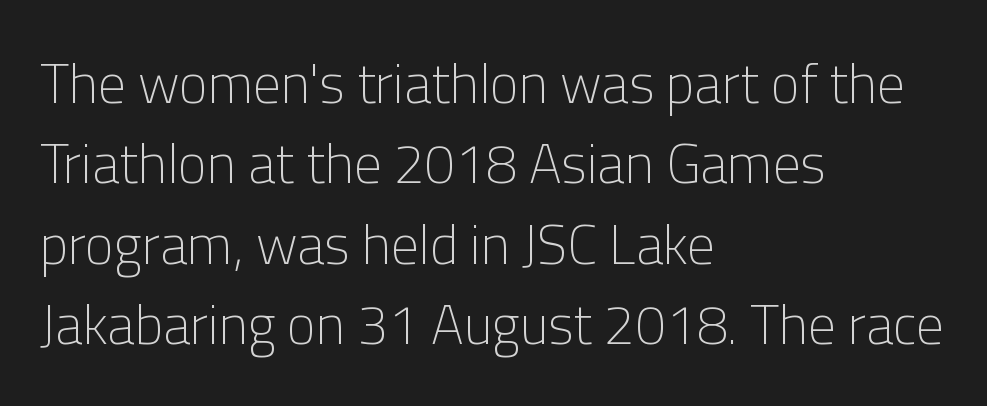
The image shows 55 px light sans-serif type, upright; set left-aligned, normal line spacing (1.46x), normal letter spacing, not underlined; low stroke contrast and a medium x-height.
